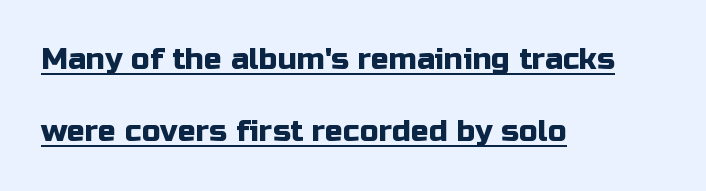
Q: Is the text italic (slanted)? A: No, it is upright.
Q: Is the typeface a serif or a sans-serif typeface? A: Sans-serif.
Q: Is the text underlined? A: Yes.
Q: How is the paragraph aligned? A: Left-aligned.
Q: Is the spacing between letters normal or unusually wide? A: Normal.
Q: Is the spacing between lines tight, normal or loose? A: Loose.
Q: Width (condensed, normal, or wide)? A: Normal.
Q: Stroke contrast? A: Low.
Q: x-height? A: Medium.
Q: Monospaced? A: No.
